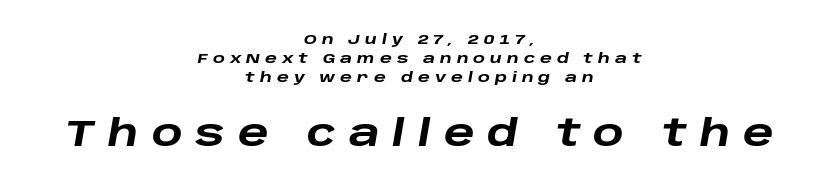
Q: Is the text bold? A: Yes.
Q: Is the text italic (slanted)? A: Yes, it leans right by about 10 degrees.
Q: Is the text underlined? A: No.
Q: How is the paragraph aligned? A: Centered.
Q: Is the spacing between letters normal or unusually wide? A: Unusually wide.
Q: Is the spacing between lines tight, normal or loose? A: Normal.
Q: Which block of text is set in a larger size, the first (top) or the second (bottom)? A: The second (bottom) one.
Q: Width (condensed, normal, or wide)? A: Wide.
Q: Stroke contrast? A: Low.
Q: x-height? A: Large.
Q: Monospaced? A: No.
